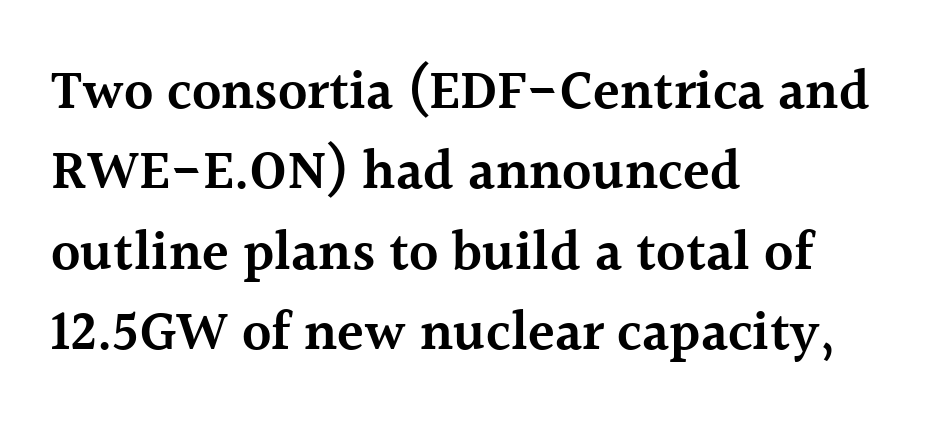
The image shows 55 px semibold serif type, upright; set left-aligned, normal line spacing (1.46x), normal letter spacing, not underlined; a medium x-height.
